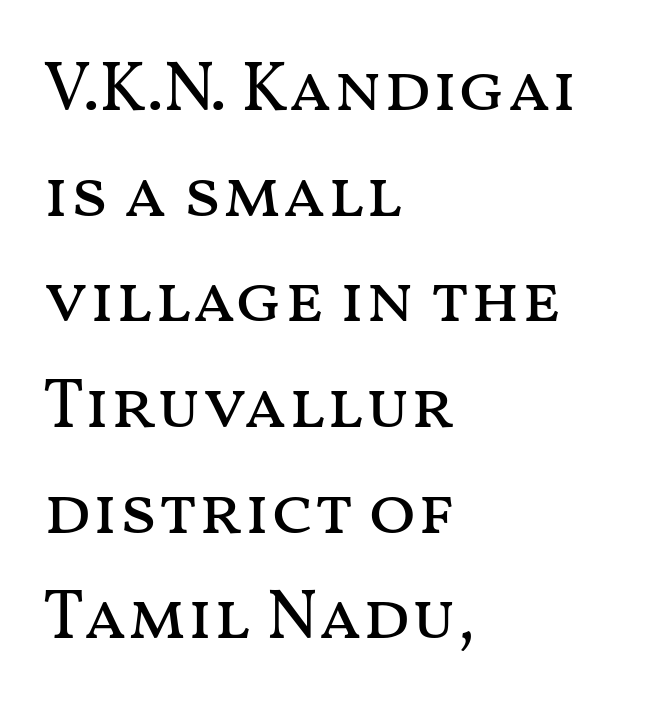
{"italic": "no", "bold": "no", "weight": "regular", "width": "wide", "stroke_contrast": "medium", "x_height": "medium", "monospaced": "no", "underline": "no", "align": "left", "line_spacing": "normal", "line_spacing_ratio": 1.51, "letter_spacing": "normal", "letter_spacing_em": 0.0, "glyph_px": 70}
